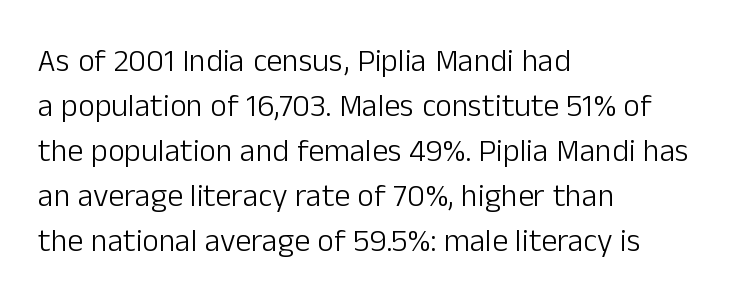
The image shows 32 px light sans-serif type, upright; set left-aligned, normal line spacing (1.41x), normal letter spacing, not underlined; low stroke contrast and a medium x-height.
